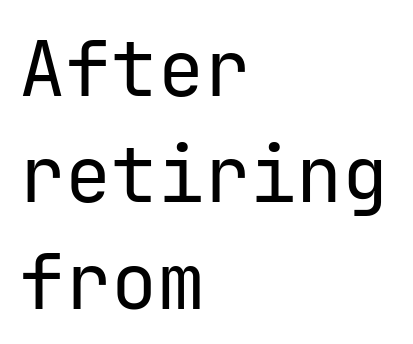
{"serif": "no", "italic": "no", "bold": "no", "weight": "regular", "width": "normal", "stroke_contrast": "low", "x_height": "medium", "monospaced": "yes", "underline": "no", "align": "left", "line_spacing": "normal", "line_spacing_ratio": 1.38, "letter_spacing": "normal", "letter_spacing_em": 0.0, "glyph_px": 77}
